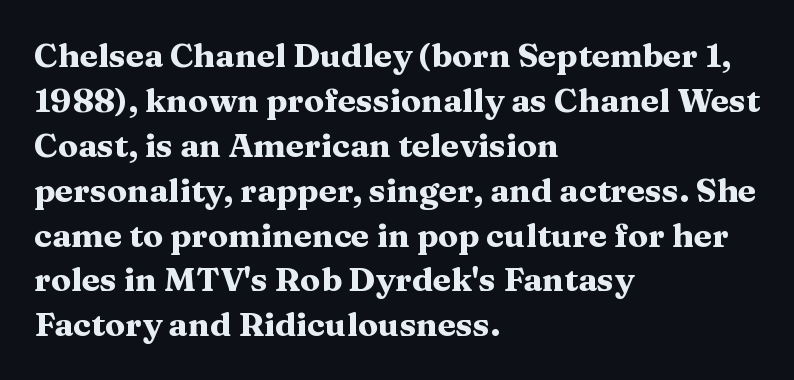
The characters display serif detailing at their extremities. Letter spacing: default. This rendering uses left alignment, leaving the right contour irregular. Nobody drew a line under any word here. Its strokes are broad and dark, the hallmark of bold type. Summary of vertical rhythm: regular, with standard interline spacing.
